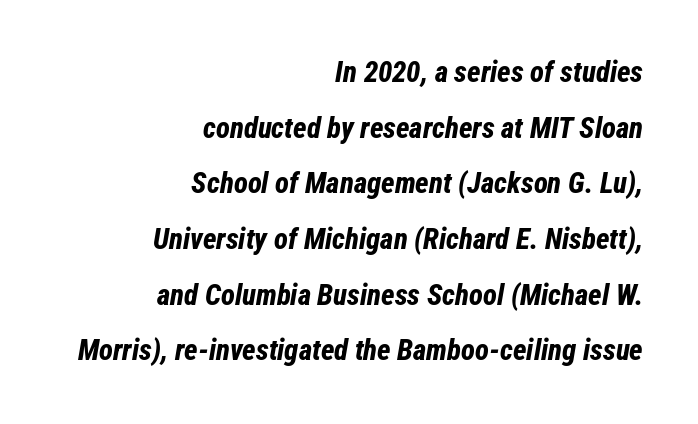
The image shows 29 px bold, condensed type, italic (leaning right); set right-aligned, loose line spacing (1.92x), normal letter spacing, not underlined; low stroke contrast and a medium x-height.
